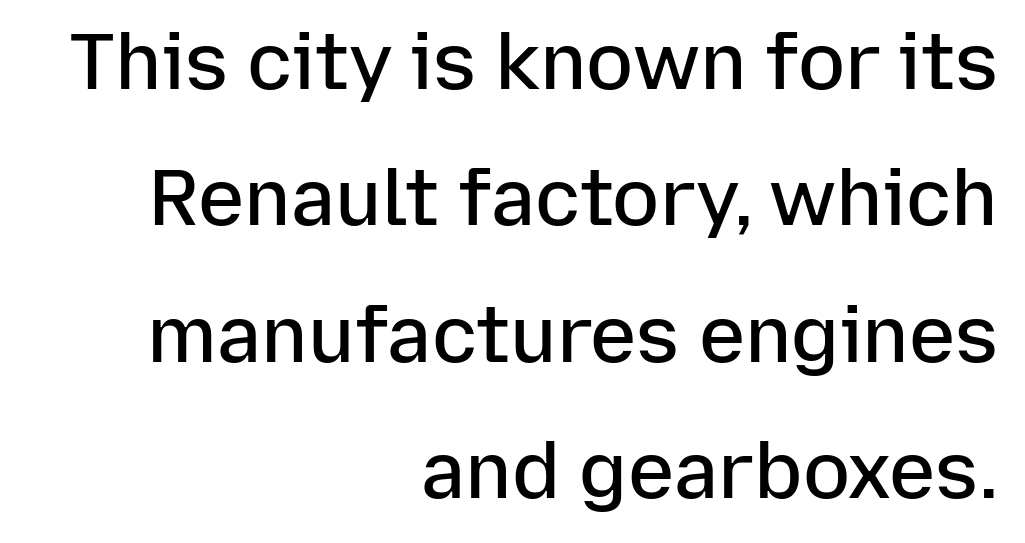
{"serif": "no", "italic": "no", "bold": "semi", "weight": "semibold", "width": "normal", "stroke_contrast": "low", "x_height": "medium", "monospaced": "no", "underline": "no", "align": "right", "line_spacing_ratio": 1.75, "letter_spacing": "normal", "letter_spacing_em": 0.0, "glyph_px": 78}
